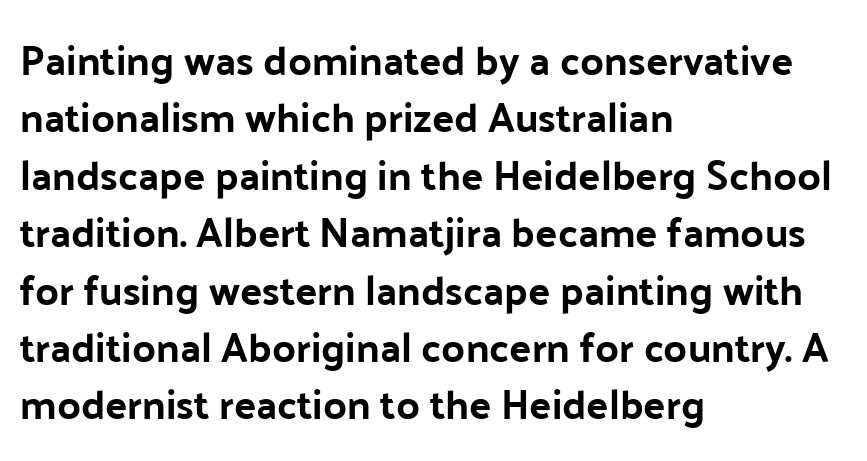
The image shows 41 px bold sans-serif type, upright; set left-aligned, normal line spacing (1.4x), normal letter spacing, not underlined; low stroke contrast and a medium x-height.
